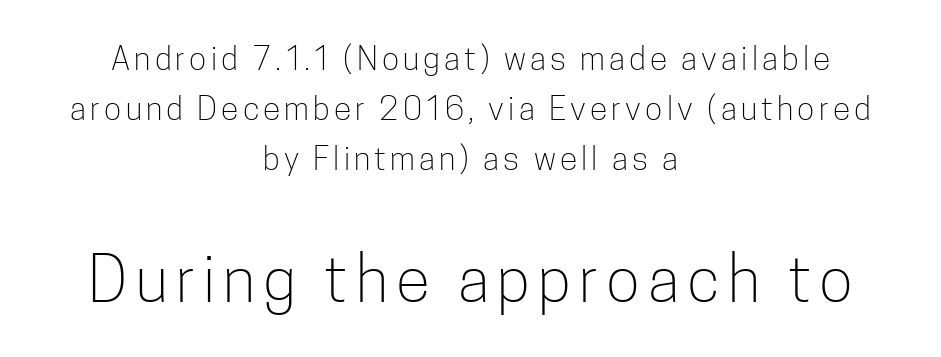
Q: Is the text bold? A: No.
Q: Is the text italic (slanted)? A: No, it is upright.
Q: Is the typeface a serif or a sans-serif typeface? A: Sans-serif.
Q: Is the text underlined? A: No.
Q: How is the paragraph aligned? A: Centered.
Q: Is the spacing between lines tight, normal or loose? A: Normal.
Q: Which block of text is set in a larger size, the first (top) or the second (bottom)? A: The second (bottom) one.
Q: Width (condensed, normal, or wide)? A: Condensed.
Q: Stroke contrast? A: Low.
Q: x-height? A: Medium.
Q: Monospaced? A: No.
